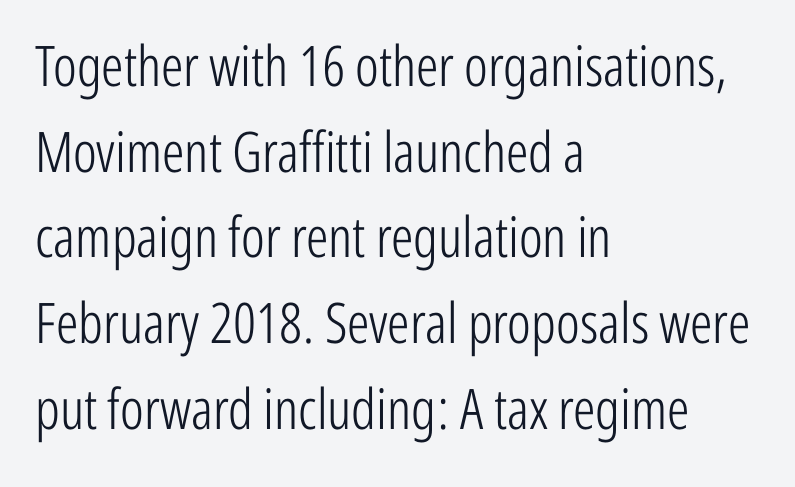
{"serif": "no", "italic": "no", "bold": "no", "weight": "light", "width": "condensed", "stroke_contrast": "low", "x_height": "medium", "monospaced": "no", "underline": "no", "align": "left", "line_spacing": "normal", "line_spacing_ratio": 1.53, "letter_spacing": "normal", "letter_spacing_em": 0.0, "glyph_px": 56}
